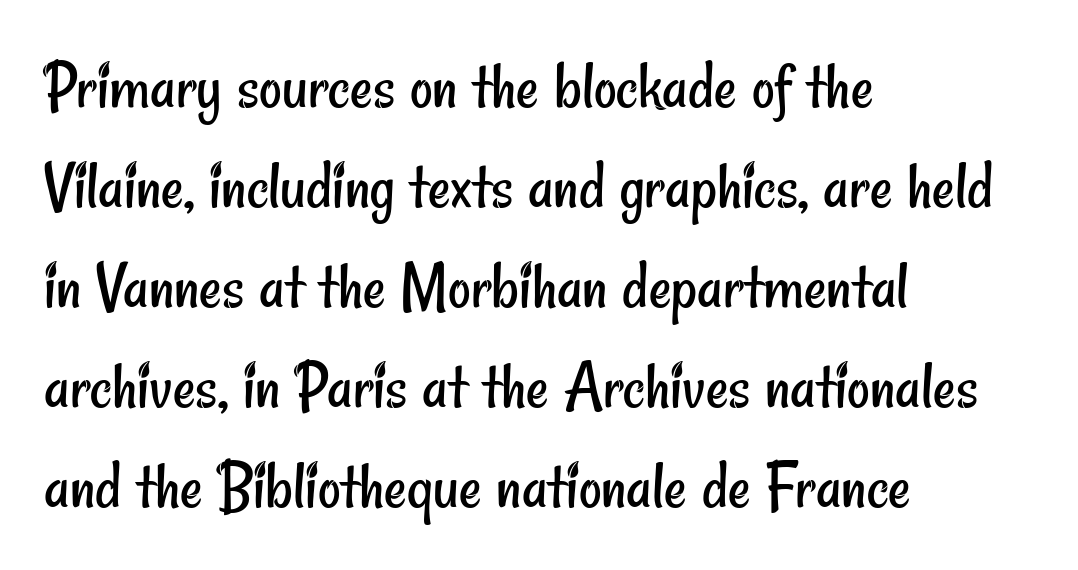
Q: Is the text bold? A: No.
Q: Is the typeface a serif or a sans-serif typeface? A: Sans-serif.
Q: Is the text underlined? A: No.
Q: How is the paragraph aligned? A: Left-aligned.
Q: Is the spacing between letters normal or unusually wide? A: Normal.
Q: Is the spacing between lines tight, normal or loose? A: Normal.
Q: Width (condensed, normal, or wide)? A: Condensed.
Q: Stroke contrast? A: Low.
Q: x-height? A: Small.
Q: Monospaced? A: No.
